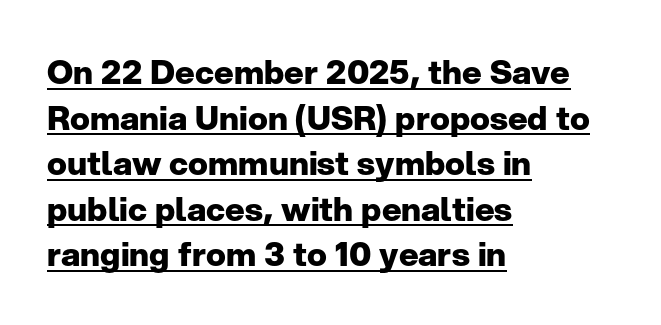
Q: Is the text bold? A: Yes.
Q: Is the text italic (slanted)? A: No, it is upright.
Q: Is the typeface a serif or a sans-serif typeface? A: Sans-serif.
Q: Is the text underlined? A: Yes.
Q: How is the paragraph aligned? A: Left-aligned.
Q: Is the spacing between letters normal or unusually wide? A: Normal.
Q: Is the spacing between lines tight, normal or loose? A: Normal.
Q: Width (condensed, normal, or wide)? A: Normal.
Q: Stroke contrast? A: Low.
Q: x-height? A: Medium.
Q: Monospaced? A: No.
